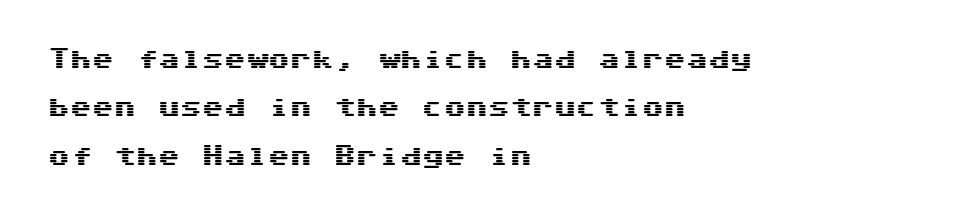
Q: Is the text italic (slanted)? A: No, it is upright.
Q: Is the text underlined? A: No.
Q: How is the paragraph aligned? A: Left-aligned.
Q: Is the spacing between letters normal or unusually wide? A: Normal.
Q: Is the spacing between lines tight, normal or loose? A: Loose.
